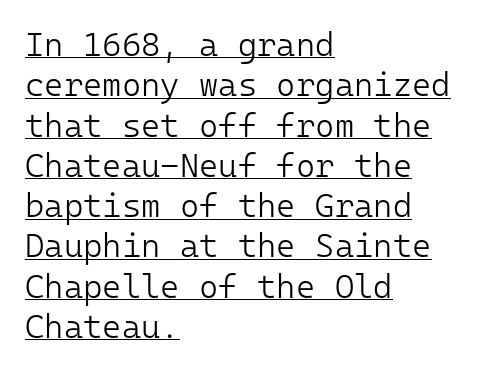
Q: Is the text bold? A: No.
Q: Is the text italic (slanted)? A: No, it is upright.
Q: Is the typeface a serif or a sans-serif typeface? A: Sans-serif.
Q: Is the text underlined? A: Yes.
Q: How is the paragraph aligned? A: Left-aligned.
Q: Is the spacing between letters normal or unusually wide? A: Normal.
Q: Width (condensed, normal, or wide)? A: Normal.
Q: Stroke contrast? A: Low.
Q: x-height? A: Medium.
Q: Monospaced? A: Yes.
